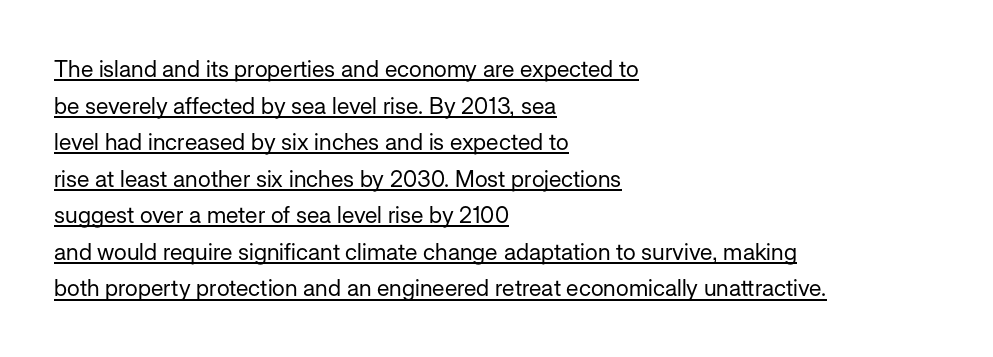
Regarding leading, the lines here are spaced in the standard way. Observe the ordinary spacing: letters are neighbours, not strangers. Weight: regular or lighter. The specimen includes a rule beneath the text block's lines. These lines were composed using upright roman letters.
